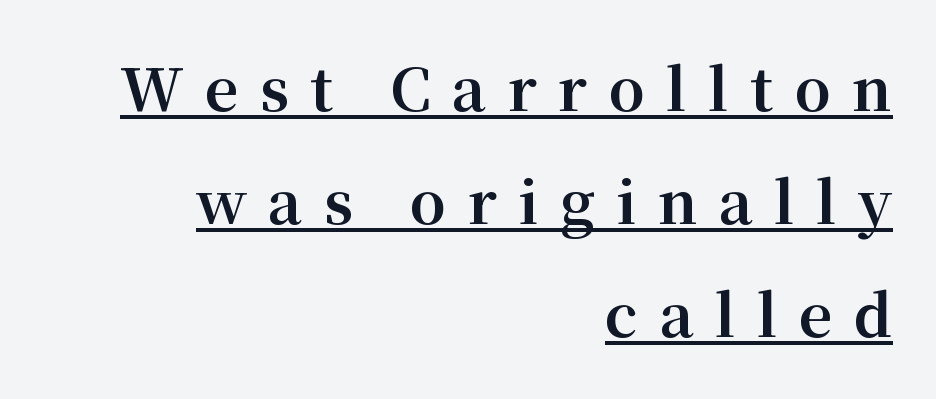
Posture: upright roman. The characters look thick and weighty, a clear bold. The typeface chosen for these lines features serifs. The lettering is marked with a stroke running underneath it. Each letter keeps its own natural width here, so spacing adapts to shape. Each line ends at the same right margin while the left side varies.
